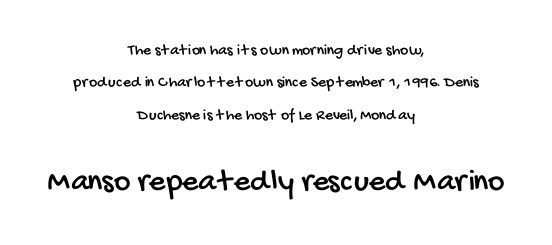
{"serif": "no", "width": "condensed", "stroke_contrast": "low", "x_height": "large", "monospaced": "no", "underline": "no", "align": "center", "line_spacing": "loose", "line_spacing_ratio": 2.03, "letter_spacing": "normal", "letter_spacing_em": 0.0, "larger_block": "second", "size_ratio": 2.0, "glyph_px": 32}
